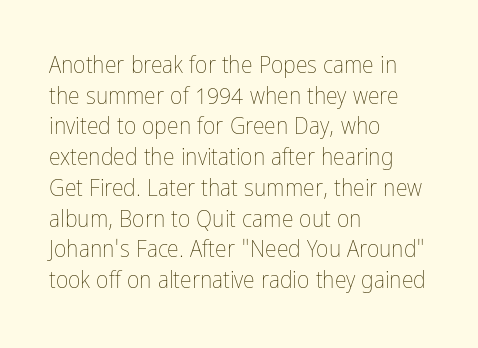
Is the type heavy? It reads as light-to-regular instead. Leftover space on each line is placed entirely after the last word. Characters follow at the spacing the type designer built in. The passage shown stacks its lines at a standard gap.
